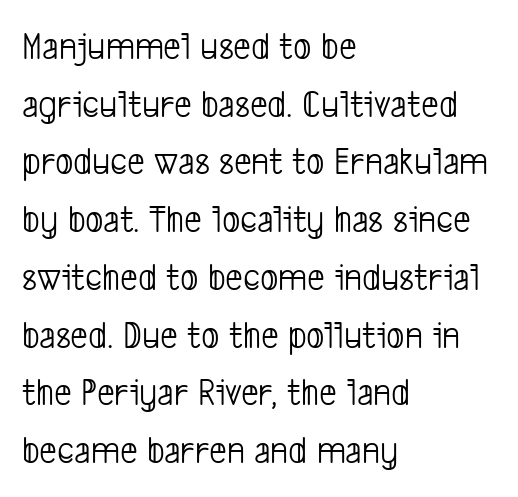
Q: Is the text bold? A: No.
Q: Is the typeface a serif or a sans-serif typeface? A: Sans-serif.
Q: Is the text underlined? A: No.
Q: How is the paragraph aligned? A: Left-aligned.
Q: Is the spacing between letters normal or unusually wide? A: Normal.
Q: Is the spacing between lines tight, normal or loose? A: Normal.
Q: Width (condensed, normal, or wide)? A: Condensed.
Q: Stroke contrast? A: Low.
Q: x-height? A: Medium.
Q: Monospaced? A: No.
